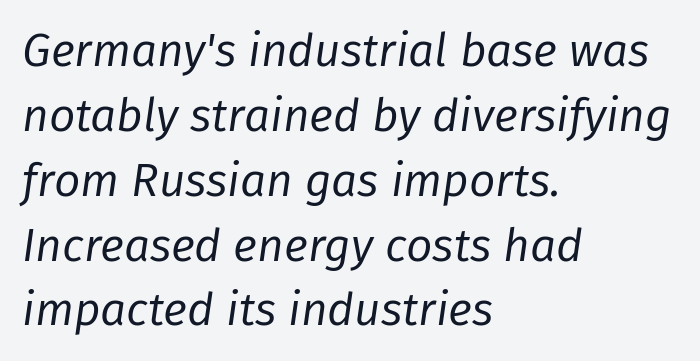
Students, note that the glyphs here touch the page at normal intervals. Whoever set this chose a conventional vertical rhythm. The characters are drawn with everyday or finer stroke widths. The face used here has a pronounced slope to its letters. A bare baseline throughout the passage.
